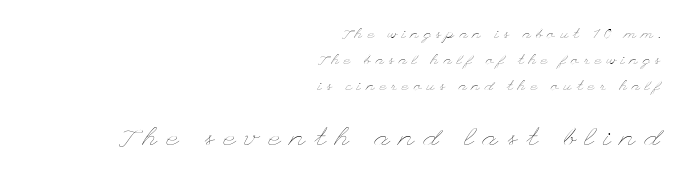
Q: Is the text bold? A: No.
Q: Is the text italic (slanted)? A: Yes.
Q: Is the text underlined? A: No.
Q: How is the paragraph aligned? A: Right-aligned.
Q: Is the spacing between letters normal or unusually wide? A: Unusually wide.
Q: Which block of text is set in a larger size, the first (top) or the second (bottom)? A: The second (bottom) one.
